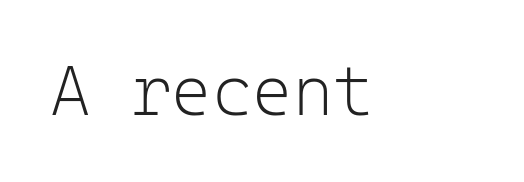
This rendering features lettering with no underline. Nothing unusual about the tracking: characters are spaced as the font intends. Is the type heavy? It reads as light-to-regular instead. The letters stand upright; this is a roman face. The passage shown is typed in a monospace face where columns stay perfectly aligned. Stroke terminals: plain, sans-serif.
